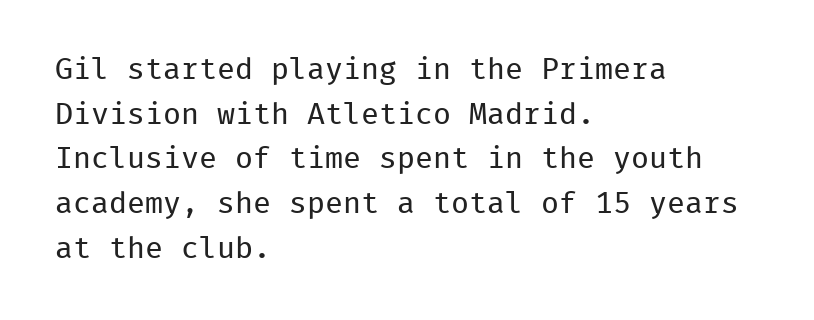
{"serif": "no", "italic": "no", "bold": "no", "weight": "regular", "width": "normal", "stroke_contrast": "low", "x_height": "medium", "monospaced": "yes", "underline": "no", "align": "left", "line_spacing": "normal", "line_spacing_ratio": 1.49, "letter_spacing": "normal", "letter_spacing_em": 0.0, "glyph_px": 30}
